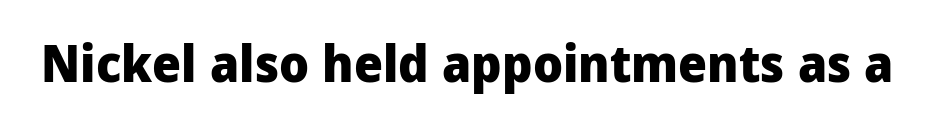
Style check: upright. Note the varied advance widths — an 'i' is clearly narrower than an 'm'. In terms of letterspacing, this is plain default setting. Has an underline been added? It has not. Is the type bold? Yes — the strokes are clearly thick and heavy. Nope, no serifs anywhere on these letters.
